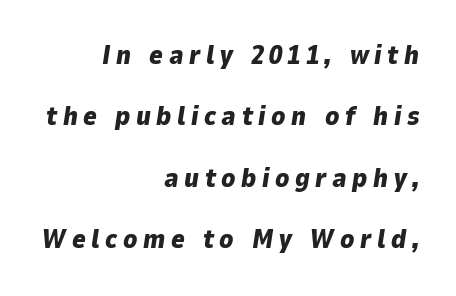
Q: Is the text bold? A: Yes.
Q: Is the text italic (slanted)? A: Yes, it leans right by about 9 degrees.
Q: Is the text underlined? A: No.
Q: How is the paragraph aligned? A: Right-aligned.
Q: Is the spacing between letters normal or unusually wide? A: Unusually wide.
Q: Is the spacing between lines tight, normal or loose? A: Loose.
